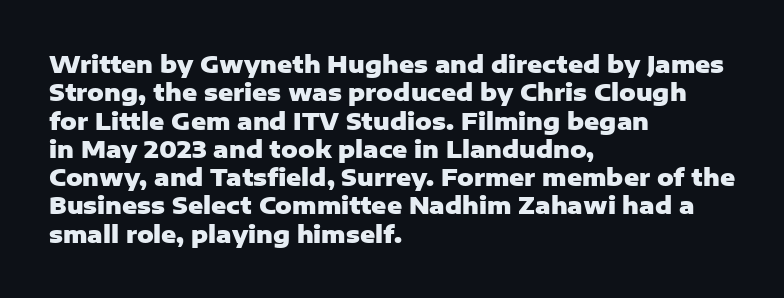
Plain, unruled lines of type. Heft: maximum for text — a bold. The tracking reads as untouched default to a designer's eye. Nope, not italic — everything's standing straight.
